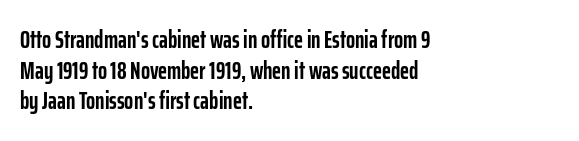
Summary of weight: heavy, a full bold. Tracking value appears to be zero — textbook default spacing. No italicization has been applied; the sample stays upright. The words here are not underlined. A normal amount of white space separates one row of letters from the next.
